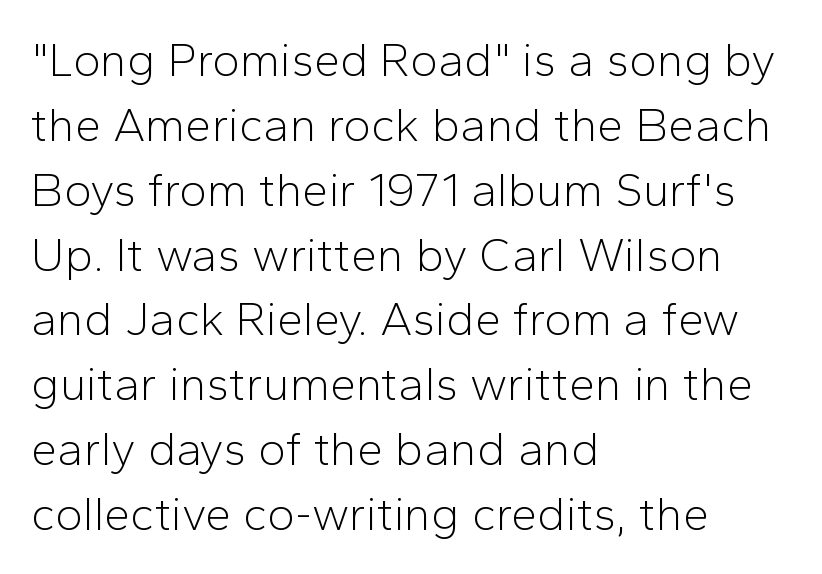
Q: Is the text bold? A: No.
Q: Is the text italic (slanted)? A: No, it is upright.
Q: Is the typeface a serif or a sans-serif typeface? A: Sans-serif.
Q: Is the text underlined? A: No.
Q: How is the paragraph aligned? A: Left-aligned.
Q: Is the spacing between letters normal or unusually wide? A: Normal.
Q: Is the spacing between lines tight, normal or loose? A: Normal.
Q: Width (condensed, normal, or wide)? A: Normal.
Q: Stroke contrast? A: Low.
Q: x-height? A: Medium.
Q: Monospaced? A: No.
